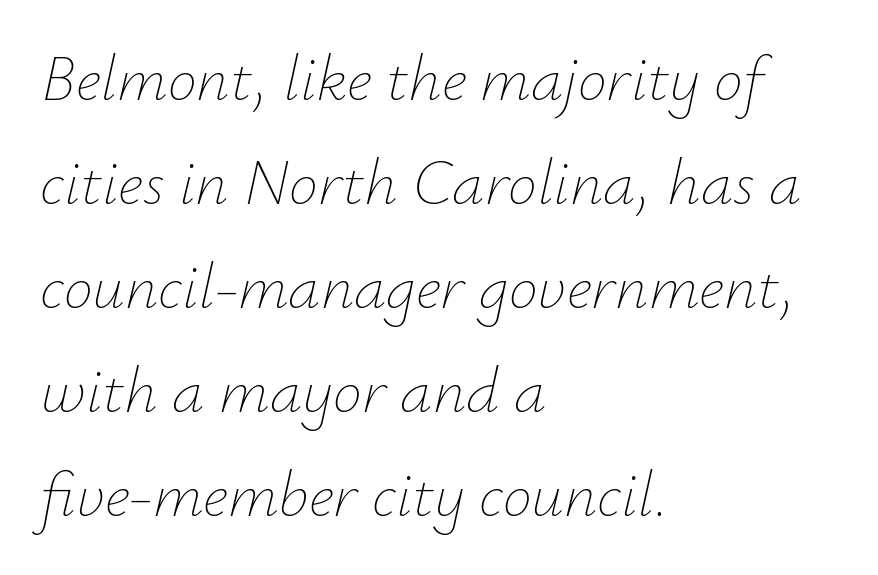
Q: Is the text bold? A: No.
Q: Is the text italic (slanted)? A: Yes, it leans right by about 12 degrees.
Q: Is the text underlined? A: No.
Q: How is the paragraph aligned? A: Left-aligned.
Q: Is the spacing between letters normal or unusually wide? A: Normal.
Q: Is the spacing between lines tight, normal or loose? A: Normal.
Q: Width (condensed, normal, or wide)? A: Normal.
Q: Stroke contrast? A: Low.
Q: x-height? A: Small.
Q: Monospaced? A: No.
